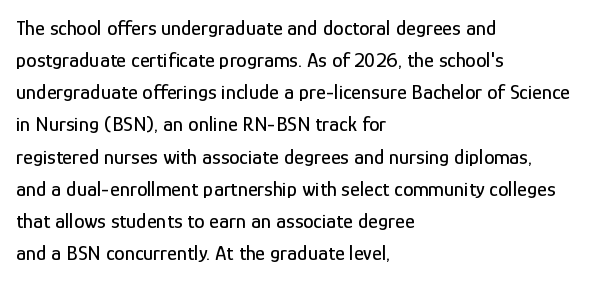
Layout note: lines flush left. The string is rendered with underlining switched off. The line texture is even and compact thanks to regular tracking. A roman cut, with each character standing at attention. The space between consecutive lines is moderate.
